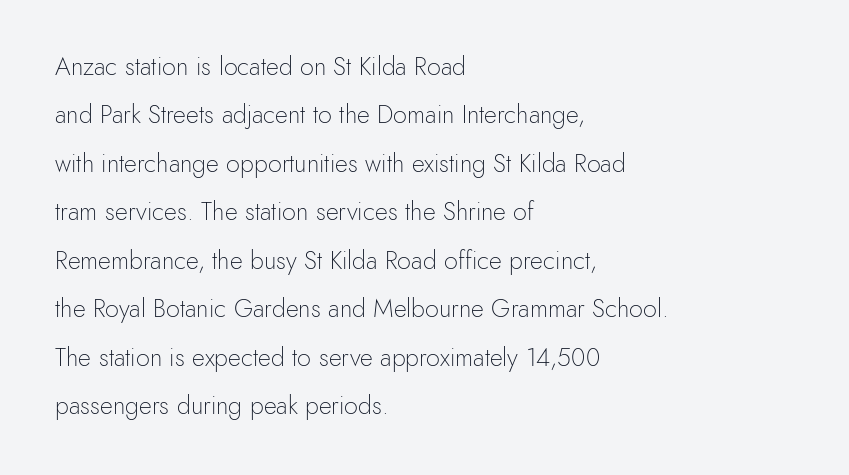
A typesetter would call this leading open, well beyond the default. The passage is arranged the way most books set body copy — flush left. Lines of text with bare space underneath. A quiet, ordinary-to-light weight characterises the typeface. How are the letters spaced? Ordinarily, with no added tracking.
